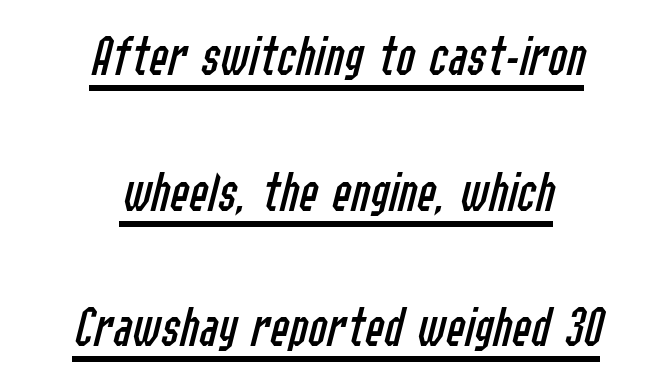
Between one letter and the next there's only the usual sliver of space. The face used here is proportionally spaced, like ordinary book or web type. There's an unmistakable incline to the writing here. The lines are quadded center. In designer terms, the underline attribute is active on this setting. These glyphs show unthickened strokes, regular width or finer.
